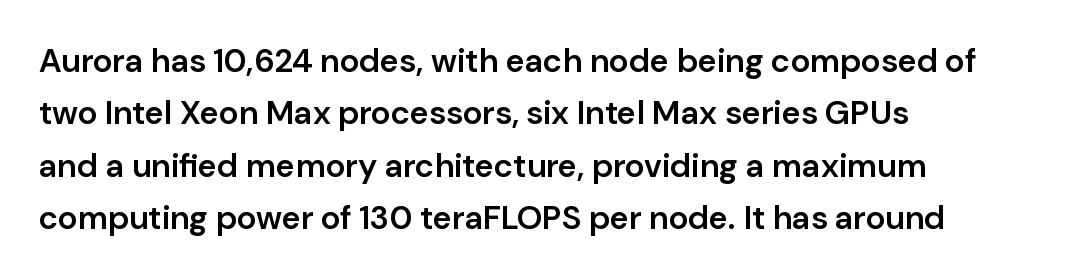
Compared with typical body copy, the letter spacing here is the same. Do the letters lean? They stand straight. Each line starts at the same left margin while the right side varies. Underlining? Definitely not there. A sans-serif font was chosen for this passage.
